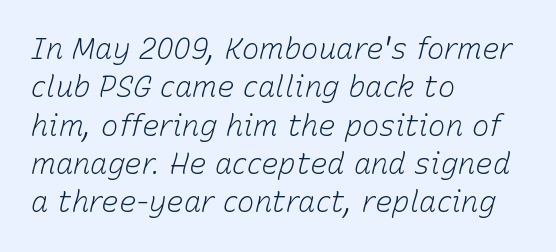
{"italic": "yes", "lean": "right", "slant_degrees": 15, "bold": "no", "weight": "light", "width": "normal", "stroke_contrast": "low", "x_height": "medium", "monospaced": "no", "underline": "no", "align": "left", "line_spacing": "normal", "line_spacing_ratio": 1.32, "letter_spacing": "normal", "letter_spacing_em": 0.0, "glyph_px": 29}
